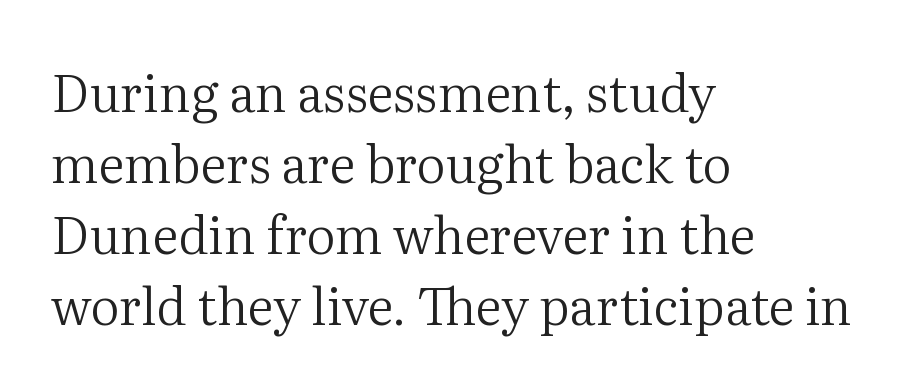
Q: Is the text bold? A: No.
Q: Is the text italic (slanted)? A: No, it is upright.
Q: Is the typeface a serif or a sans-serif typeface? A: Serif.
Q: Is the text underlined? A: No.
Q: How is the paragraph aligned? A: Left-aligned.
Q: Is the spacing between letters normal or unusually wide? A: Normal.
Q: Is the spacing between lines tight, normal or loose? A: Normal.
Q: Width (condensed, normal, or wide)? A: Normal.
Q: Stroke contrast? A: Medium.
Q: x-height? A: Medium.
Q: Monospaced? A: No.
